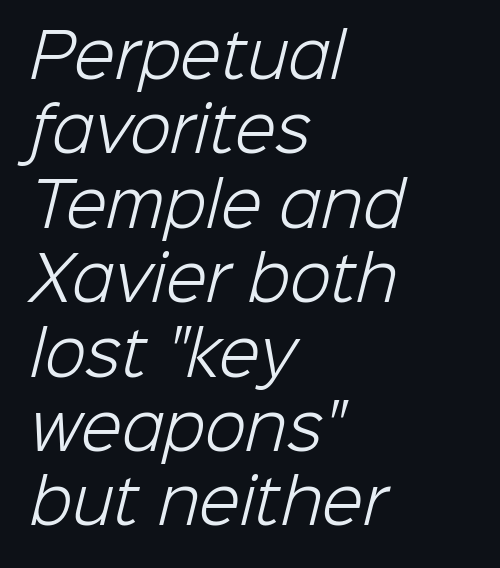
Each row of text sits above clean, open space. This sample has the flowing, uneven cadence of proportional lettering. Horizontal alignment here is leftward, the default for most running prose. Each word holds together tightly as a unit, with standard inter-letter gaps. A typesetter would label this face a sans.
